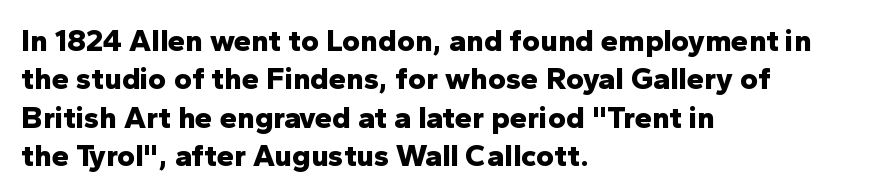
Q: Is the text bold? A: Yes.
Q: Is the text italic (slanted)? A: No, it is upright.
Q: Is the typeface a serif or a sans-serif typeface? A: Sans-serif.
Q: Is the text underlined? A: No.
Q: How is the paragraph aligned? A: Left-aligned.
Q: Is the spacing between letters normal or unusually wide? A: Normal.
Q: Width (condensed, normal, or wide)? A: Normal.
Q: Stroke contrast? A: Low.
Q: x-height? A: Medium.
Q: Monospaced? A: No.
